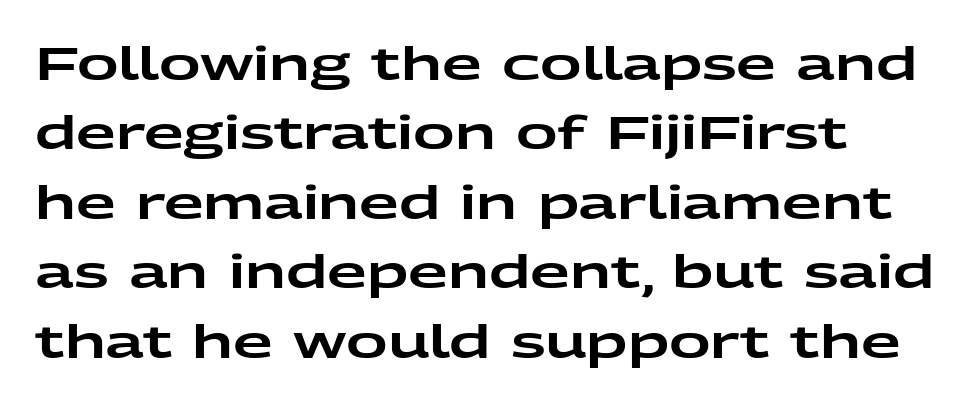
Q: Is the text italic (slanted)? A: No, it is upright.
Q: Is the typeface a serif or a sans-serif typeface? A: Sans-serif.
Q: Is the text underlined? A: No.
Q: Is the spacing between letters normal or unusually wide? A: Normal.
Q: Is the spacing between lines tight, normal or loose? A: Normal.
Q: Width (condensed, normal, or wide)? A: Wide.
Q: Stroke contrast? A: Low.
Q: x-height? A: Medium.
Q: Monospaced? A: No.
